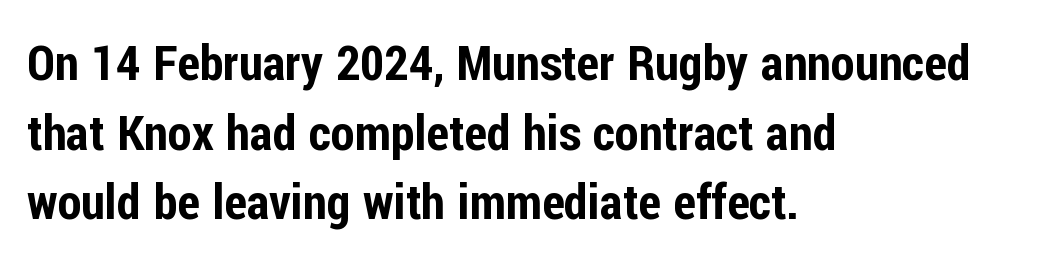
Q: Is the text italic (slanted)? A: No, it is upright.
Q: Is the typeface a serif or a sans-serif typeface? A: Sans-serif.
Q: Is the text underlined? A: No.
Q: How is the paragraph aligned? A: Left-aligned.
Q: Is the spacing between letters normal or unusually wide? A: Normal.
Q: Is the spacing between lines tight, normal or loose? A: Normal.
Q: Width (condensed, normal, or wide)? A: Condensed.
Q: Stroke contrast? A: Low.
Q: x-height? A: Medium.
Q: Monospaced? A: No.
